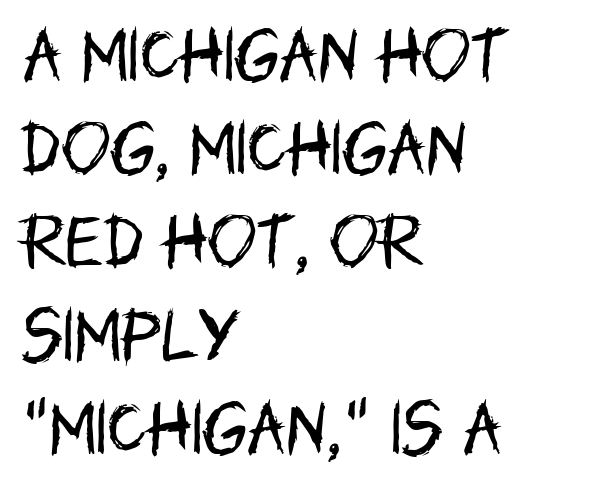
The image shows 59 px regular-weight, condensed sans-serif type, upright; set left-aligned, normal line spacing (1.58x), normal letter spacing, not underlined; low stroke contrast and a large x-height.
